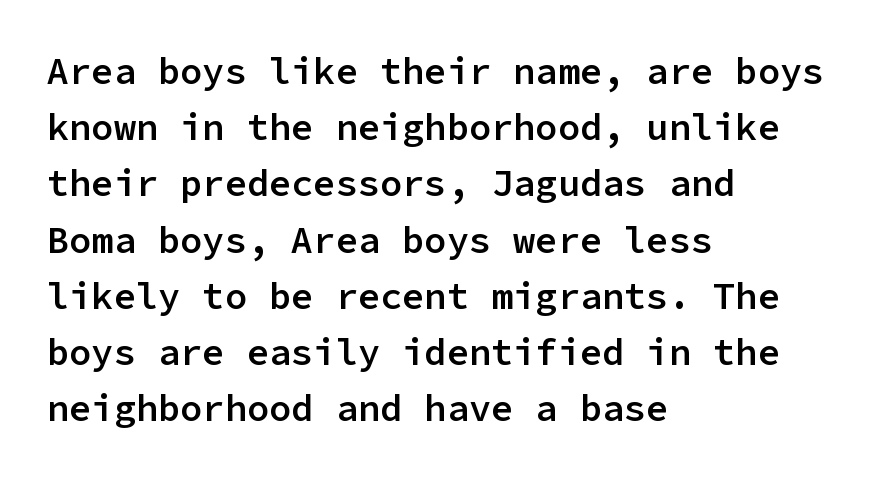
The image shows 37 px semibold sans-serif type, upright, monospaced; set left-aligned, normal line spacing (1.52x), normal letter spacing, not underlined; low stroke contrast and a medium x-height.
